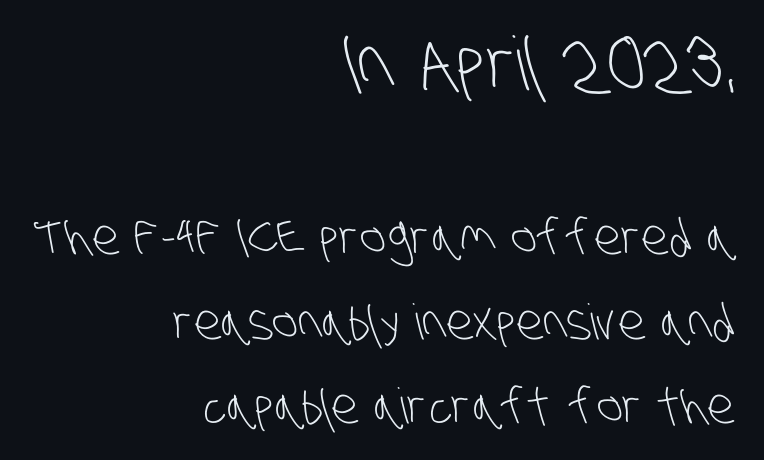
{"serif": "no", "bold": "no", "weight": "light", "width": "condensed", "stroke_contrast": "low", "x_height": "large", "monospaced": "no", "underline": "no", "align": "right", "line_spacing_ratio": 1.72, "letter_spacing": "normal", "letter_spacing_em": 0.0, "larger_block": "first", "size_ratio": 1.51, "glyph_px": 74}
